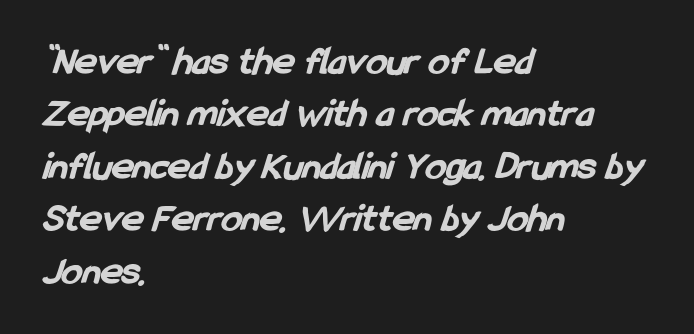
Regular leading. Underlining? Definitely not there. I'd call this a sans setting — the letters go barefoot. Each letter keeps its own natural width here, so spacing adapts to shape. The letterforms sit shoulder to shoulder at normal distance. Look at the stroke-to-counter ratio: heavy, a bold.
